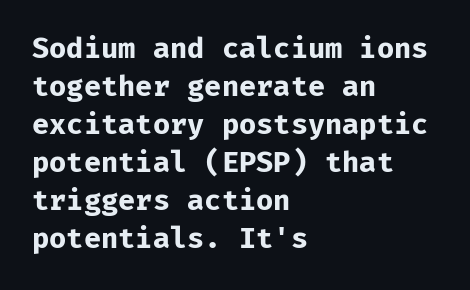
This rendering features lettering with no underline. Caption: multi-line text, flush left, ragged right. Nope, no serifs anywhere on these letters. Chunky letters — that's bold for sure. The horizontal fit of the characters is conventional and even. Regular leading.
